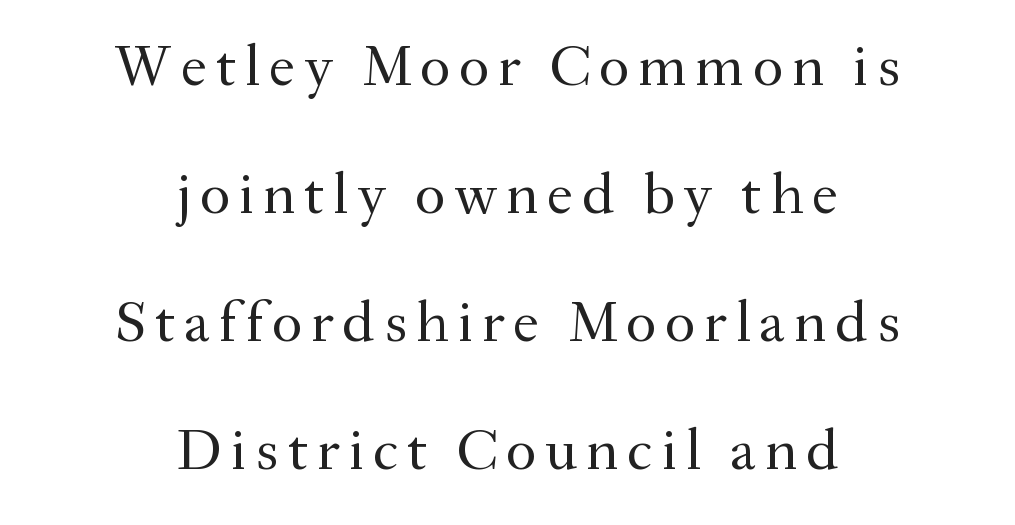
Q: Is the text bold? A: No.
Q: Is the text italic (slanted)? A: No, it is upright.
Q: Is the typeface a serif or a sans-serif typeface? A: Serif.
Q: Is the text underlined? A: No.
Q: How is the paragraph aligned? A: Centered.
Q: Is the spacing between lines tight, normal or loose? A: Loose.
Q: Width (condensed, normal, or wide)? A: Normal.
Q: Stroke contrast? A: Medium.
Q: x-height? A: Small.
Q: Monospaced? A: No.
